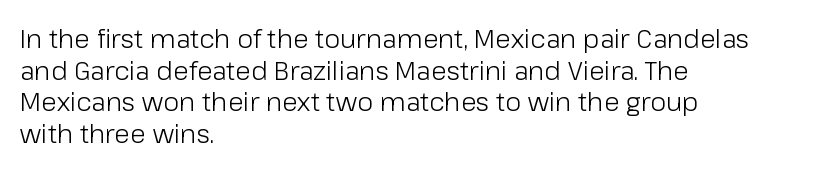
The image shows 26 px text type, upright; set left-aligned, line spacing 1.22x, normal letter spacing, not underlined.
